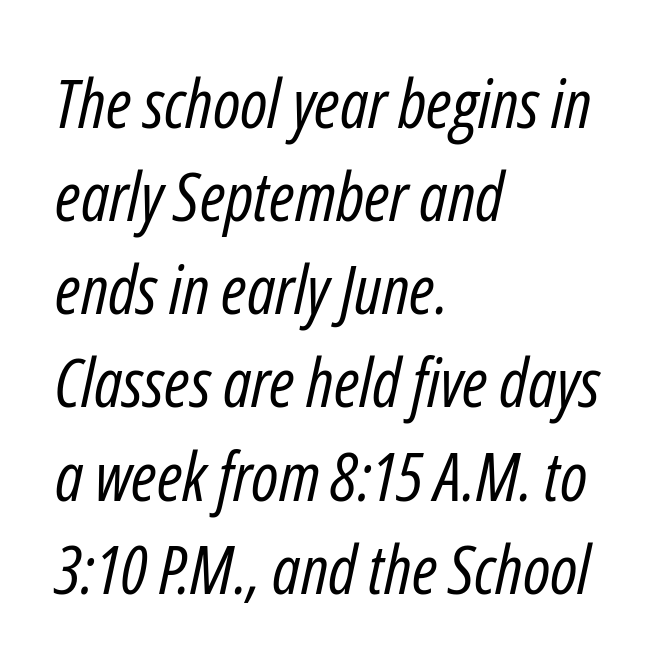
{"italic": "yes", "lean": "right", "slant_degrees": 12, "bold": "no", "weight": "regular", "width": "condensed", "stroke_contrast": "low", "x_height": "medium", "monospaced": "no", "underline": "no", "align": "left", "line_spacing": "normal", "line_spacing_ratio": 1.37, "letter_spacing": "normal", "letter_spacing_em": 0.0, "glyph_px": 68}
